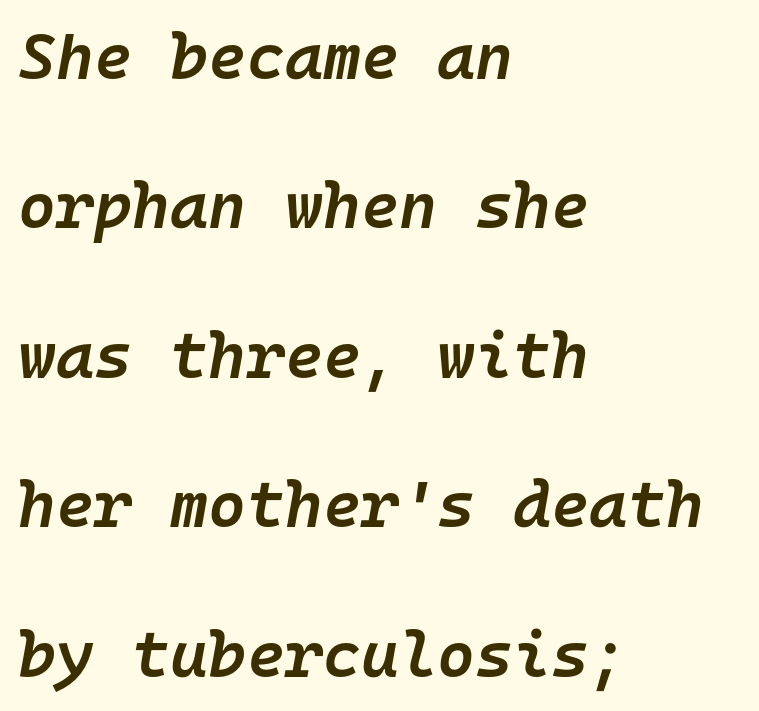
The rendering applies a slant to the glyphs. Every row of glyphs begins at an identical x-position on the left. The line-height multiplier appears high, well above default. The strokes are fattened partway — semibold, not bold.
